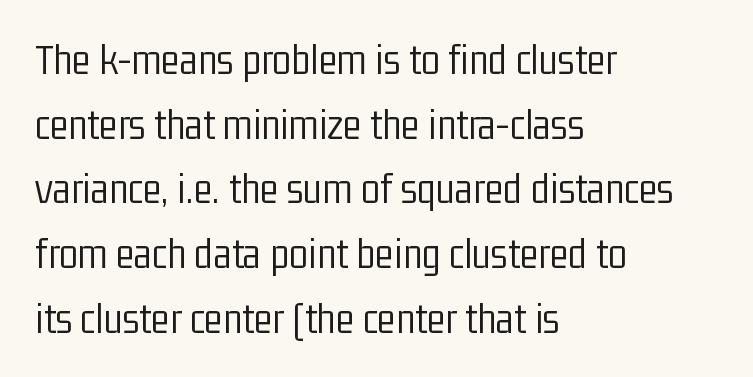
Line starts are locked; line ends wander. Characters remain perfectly vertical along every line. Each letter keeps its own natural width here, so spacing adapts to shape. Each row of text sits above clean, open space. No extra ink here — the face is not bold. The space between consecutive lines is moderate.
